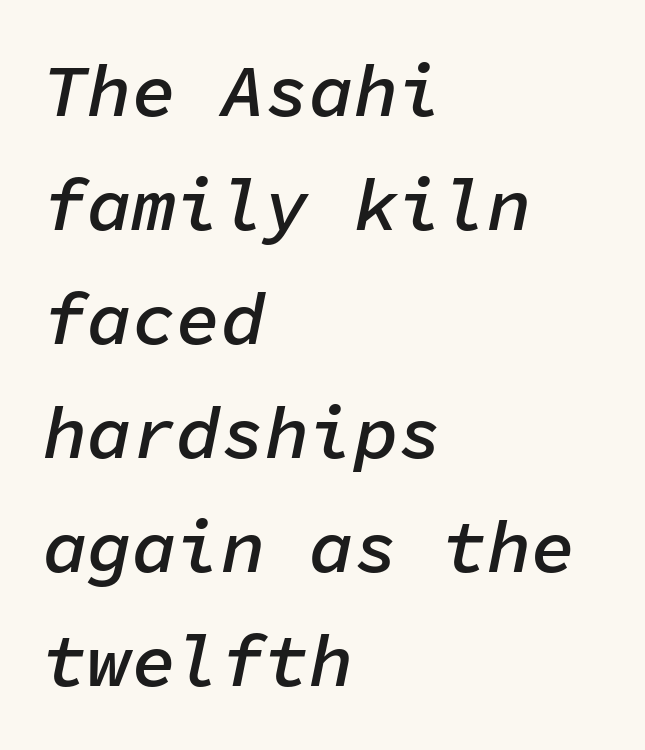
{"italic": "yes", "lean": "right", "slant_degrees": 11, "bold": "semi", "weight": "semibold", "width": "normal", "stroke_contrast": "low", "x_height": "medium", "monospaced": "yes", "underline": "no", "align": "left", "line_spacing": "normal", "line_spacing_ratio": 1.54, "letter_spacing": "normal", "letter_spacing_em": 0.0, "glyph_px": 74}
